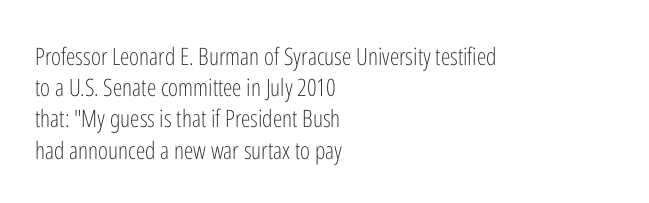
The image shows 24 px text type, upright; set left-aligned, normal line spacing (1.3x), normal letter spacing, not underlined.
